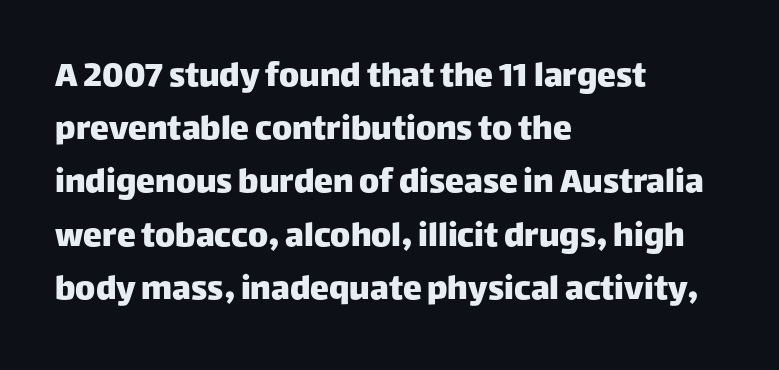
{"serif": "no", "italic": "no", "width": "normal", "stroke_contrast": "low", "x_height": "large", "monospaced": "no", "underline": "no", "align": "left", "line_spacing": "normal", "line_spacing_ratio": 1.4, "letter_spacing": "normal", "letter_spacing_em": 0.0, "glyph_px": 38}
